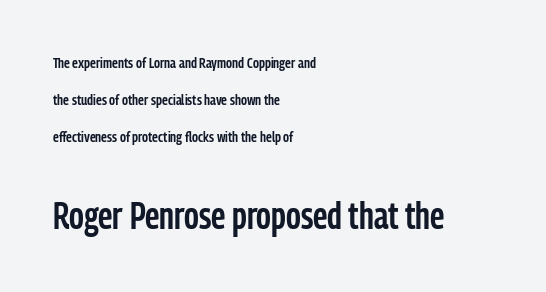
The image shows 37 px semibold, condensed sans-serif type, upright; set left-aligned, loose line spacing (2.46x), normal letter spacing, not underlined; the second (bottom) block is 2.47x larger; low stroke contrast and a medium x-height.
